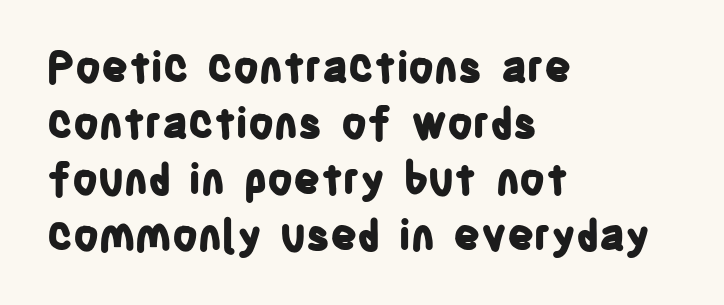
Q: Is the text bold? A: Yes.
Q: Is the text italic (slanted)? A: No, it is upright.
Q: Is the typeface a serif or a sans-serif typeface? A: Sans-serif.
Q: Is the text underlined? A: No.
Q: How is the paragraph aligned? A: Left-aligned.
Q: Is the spacing between letters normal or unusually wide? A: Normal.
Q: Is the spacing between lines tight, normal or loose? A: Normal.
Q: Width (condensed, normal, or wide)? A: Condensed.
Q: Stroke contrast? A: Low.
Q: x-height? A: Large.
Q: Monospaced? A: No.
